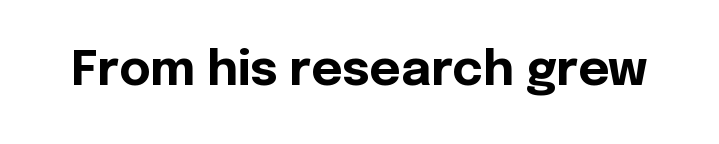
{"serif": "no", "italic": "no", "bold": "yes", "weight": "bold", "width": "normal", "x_height": "medium", "monospaced": "no", "underline": "no", "letter_spacing": "normal", "letter_spacing_em": 0.0, "glyph_px": 48}
